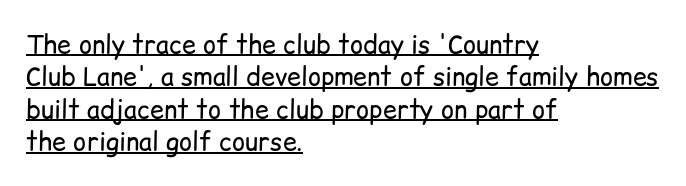
The image shows 25 px text type, upright; set left-aligned, normal line spacing (1.3x), normal letter spacing, underlined.
